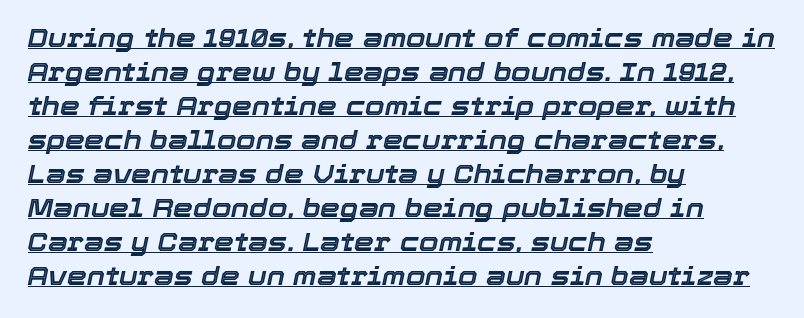
Honestly, the letter spacing is just normal — you wouldn't notice it. Leading: standard. Tall strokes in this sample are angled rather than plumb. The lettering is marked with a stroke running underneath it. Notice how the passage keeps a crisp vertical edge on the left only.
